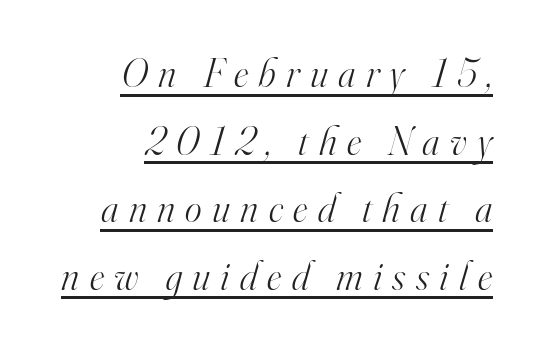
{"serif": "yes", "italic": "yes", "lean": "right", "slant_degrees": 16, "bold": "no", "weight": "light", "width": "normal", "stroke_contrast": "high", "x_height": "small", "monospaced": "no", "underline": "yes", "align": "right", "line_spacing": "normal", "line_spacing_ratio": 1.69, "letter_spacing": "wide", "letter_spacing_em": 0.26, "glyph_px": 40}
